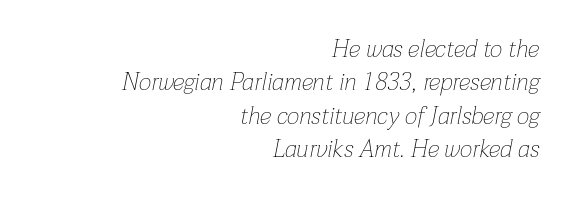
Q: Is the text bold? A: No.
Q: Is the text italic (slanted)? A: Yes, it leans right by about 12 degrees.
Q: Is the text underlined? A: No.
Q: How is the paragraph aligned? A: Right-aligned.
Q: Is the spacing between letters normal or unusually wide? A: Normal.
Q: Is the spacing between lines tight, normal or loose? A: Normal.
